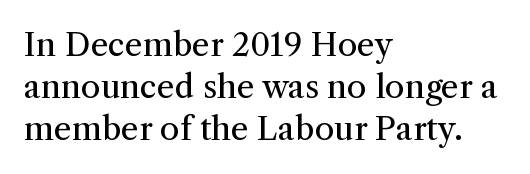
These lines are composed in type with serifs. Short and long lines alike share a common starting point at left. The font's upright variant was chosen for this text. Each new line begins a customary step beneath the previous one.
